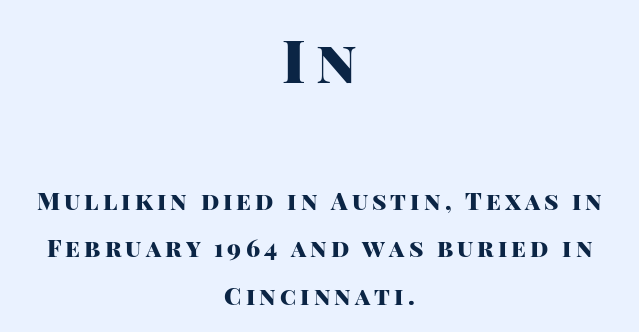
{"serif": "no", "italic": "no", "bold": "yes", "weight": "heavy", "width": "normal", "stroke_contrast": "high", "x_height": "large", "monospaced": "no", "underline": "no", "align": "center", "line_spacing": "loose", "line_spacing_ratio": 1.99, "larger_block": "first", "size_ratio": 2.46, "glyph_px": 59}
